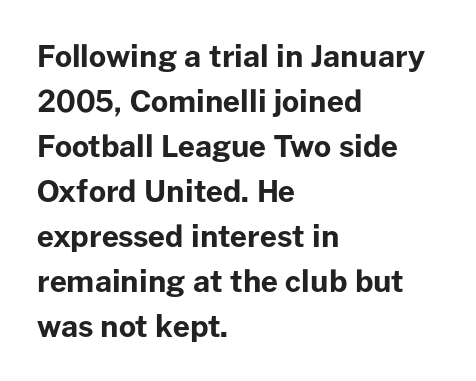
The image shows 30 px bold sans-serif type, upright; set left-aligned, normal line spacing (1.5x), normal letter spacing, not underlined; low stroke contrast and a medium x-height.
